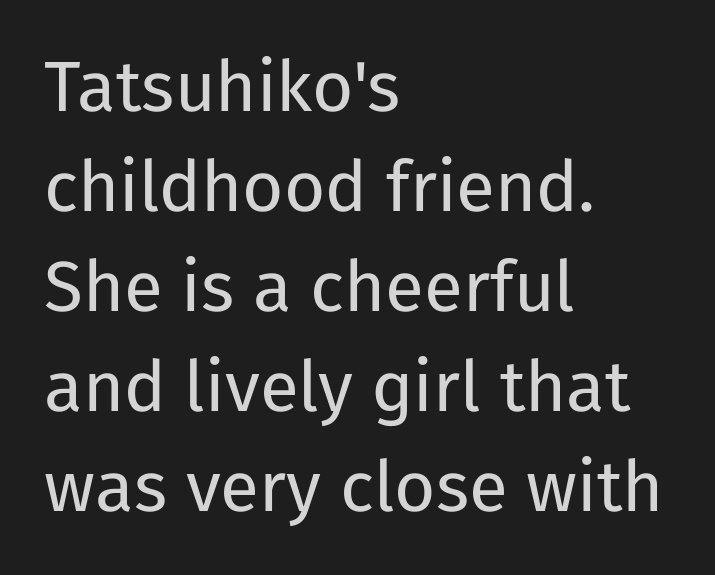
The image shows 71 px regular-weight sans-serif type, upright; set left-aligned, normal line spacing (1.41x), normal letter spacing, not underlined; low stroke contrast and a medium x-height.
